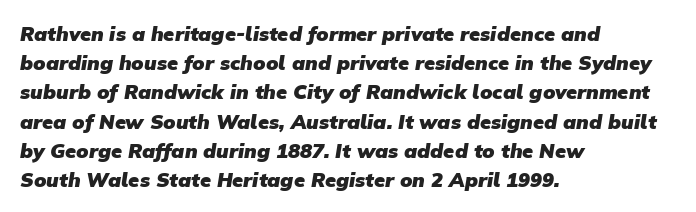
{"bold": "yes", "underline": "no", "align": "left", "line_spacing": "normal", "line_spacing_ratio": 1.46, "letter_spacing": "normal", "letter_spacing_em": 0.0, "glyph_px": 20}
